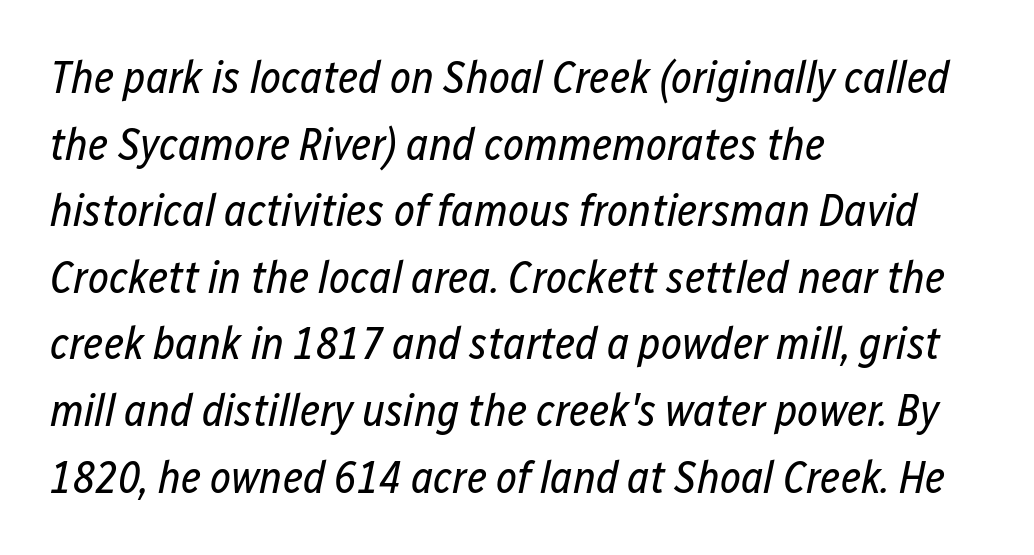
{"italic": "yes", "lean": "right", "slant_degrees": 12, "bold": "no", "weight": "regular", "width": "condensed", "stroke_contrast": "low", "x_height": "medium", "monospaced": "no", "underline": "no", "align": "left", "line_spacing": "normal", "line_spacing_ratio": 1.48, "letter_spacing": "normal", "letter_spacing_em": 0.0, "glyph_px": 45}
